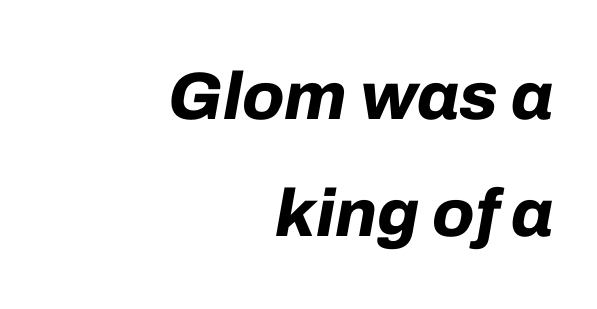
The image shows 67 px bold type, italic (leaning right); set right-aligned, line spacing 1.75x, normal letter spacing, not underlined; low stroke contrast and a medium x-height.
